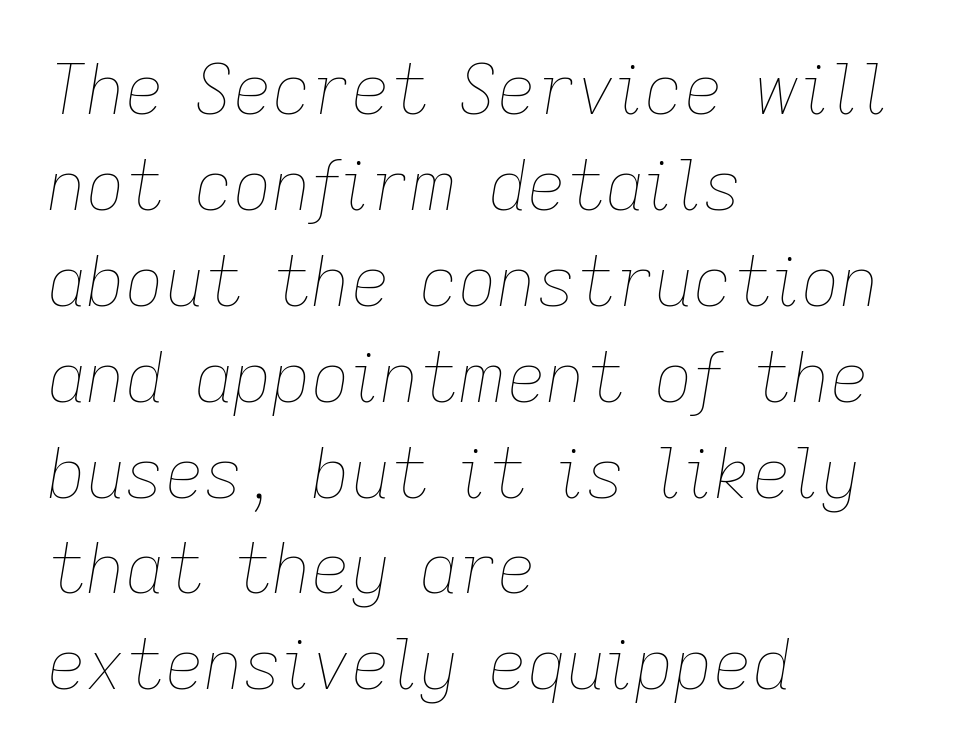
{"italic": "yes", "lean": "right", "slant_degrees": 9, "bold": "no", "weight": "thin", "width": "normal", "stroke_contrast": "low", "x_height": "medium", "monospaced": "no", "underline": "no", "align": "left", "line_spacing": "normal", "line_spacing_ratio": 1.41, "letter_spacing": "normal", "letter_spacing_em": 0.0, "glyph_px": 68}
